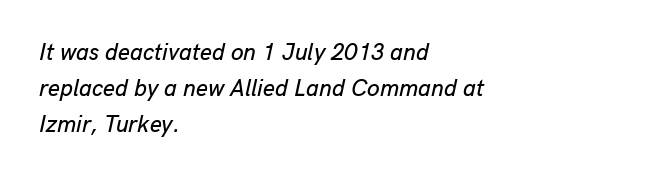
{"italic": "yes", "lean": "right", "slant_degrees": 13, "underline": "no", "align": "left", "line_spacing": "normal", "line_spacing_ratio": 1.56, "letter_spacing": "normal", "letter_spacing_em": 0.0, "glyph_px": 23}
